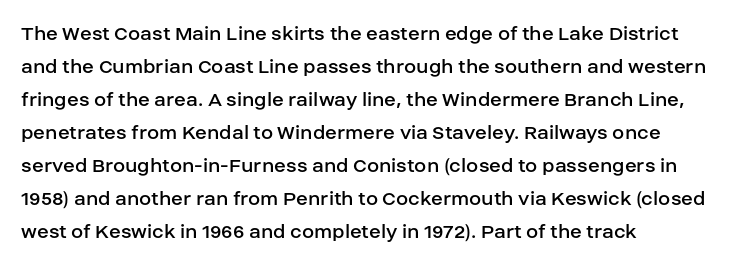
The image shows 22 px text type, upright; set left-aligned, normal line spacing (1.5x), normal letter spacing, not underlined.
